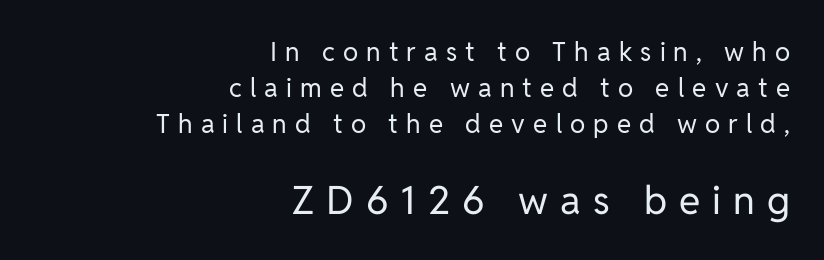
The image shows 39 px regular-weight sans-serif type, upright; set right-aligned, normal line spacing (1.39x), unusually wide letter spacing (+0.31 em), not underlined; the second (bottom) block is 1.5x larger; low stroke contrast and a medium x-height.
